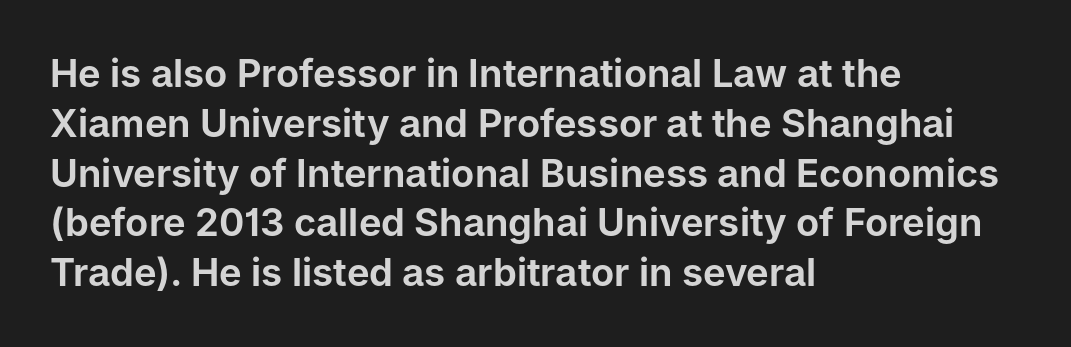
The image shows 38 px sans-serif type, upright; set left-aligned, normal line spacing (1.31x), normal letter spacing, not underlined; low stroke contrast and a medium x-height.
